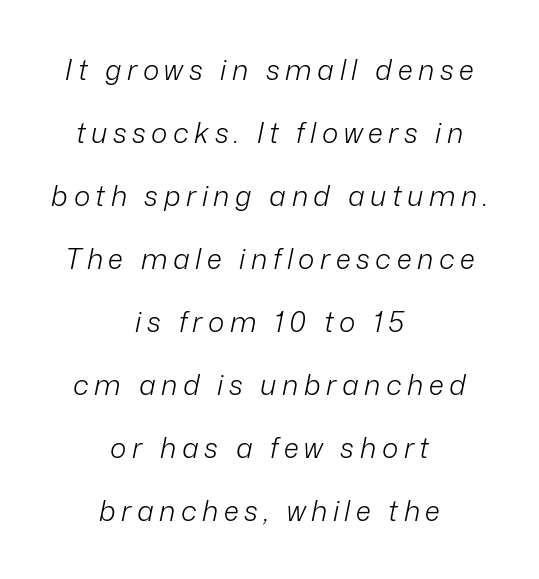
{"italic": "yes", "lean": "right", "slant_degrees": 12, "bold": "no", "weight": "light", "width": "normal", "stroke_contrast": "low", "x_height": "medium", "monospaced": "no", "underline": "no", "align": "center", "line_spacing": "loose", "line_spacing_ratio": 2.25, "letter_spacing": "wide", "letter_spacing_em": 0.2, "glyph_px": 28}
